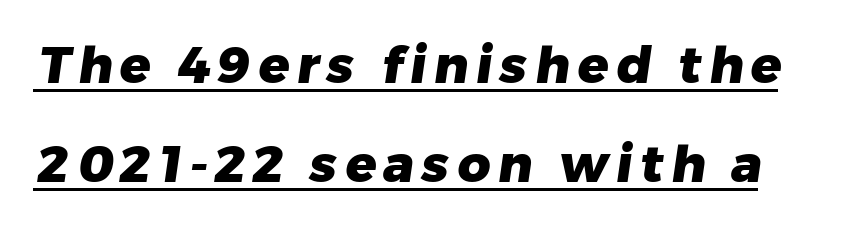
Nope, no serifs anywhere on these letters. The letters are bold, with thick, heavy strokes. The designer dialed line spacing up above the default. Proportional: the letters do not fall into vertical columns. Decoration check: the copy is underlined.
